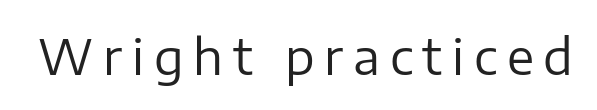
Q: Is the text bold? A: No.
Q: Is the text italic (slanted)? A: No, it is upright.
Q: Is the typeface a serif or a sans-serif typeface? A: Sans-serif.
Q: Is the text underlined? A: No.
Q: Is the spacing between letters normal or unusually wide? A: Unusually wide.
Q: Width (condensed, normal, or wide)? A: Normal.
Q: Stroke contrast? A: Low.
Q: x-height? A: Medium.
Q: Monospaced? A: No.
